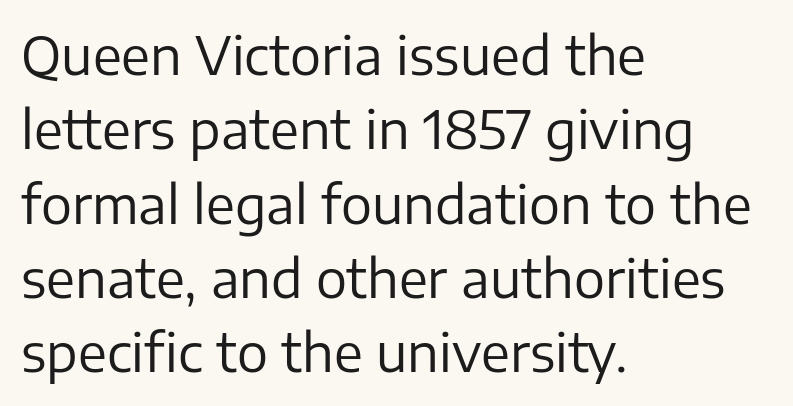
The image shows 52 px regular-weight sans-serif type, upright; set left-aligned, normal line spacing (1.43x), normal letter spacing, not underlined; low stroke contrast and a medium x-height.
